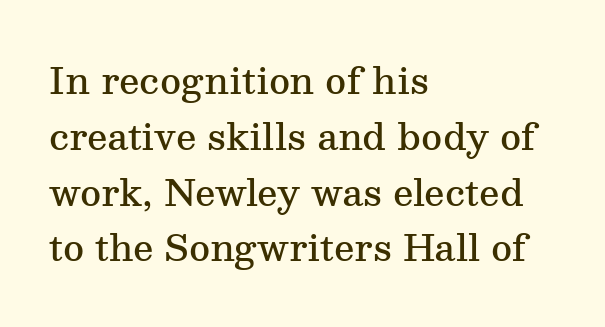
Q: Is the text bold? A: Semi-bold.
Q: Is the text italic (slanted)? A: No, it is upright.
Q: Is the typeface a serif or a sans-serif typeface? A: Serif.
Q: Is the text underlined? A: No.
Q: How is the paragraph aligned? A: Left-aligned.
Q: Is the spacing between letters normal or unusually wide? A: Normal.
Q: Is the spacing between lines tight, normal or loose? A: Normal.
Q: Width (condensed, normal, or wide)? A: Normal.
Q: Stroke contrast? A: Medium.
Q: x-height? A: Medium.
Q: Monospaced? A: No.
